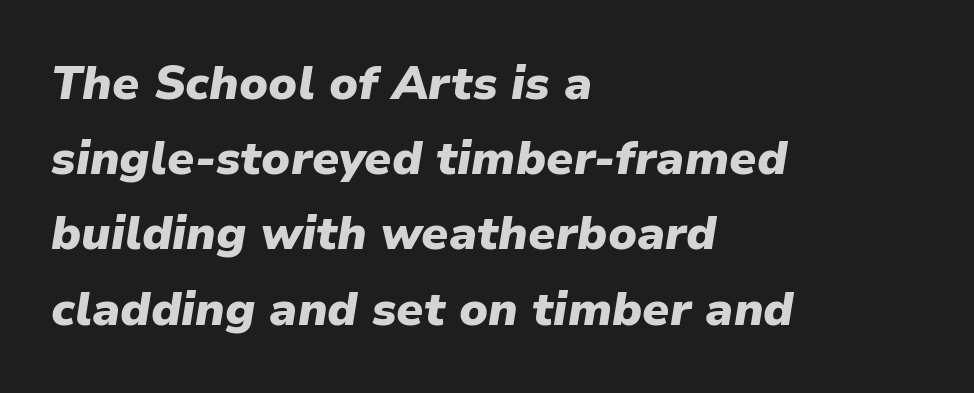
{"italic": "yes", "lean": "right", "slant_degrees": 9, "bold": "yes", "weight": "heavy", "width": "normal", "stroke_contrast": "low", "x_height": "medium", "monospaced": "no", "underline": "no", "align": "left", "line_spacing": "normal", "line_spacing_ratio": 1.6, "letter_spacing": "normal", "letter_spacing_em": 0.0, "glyph_px": 47}
